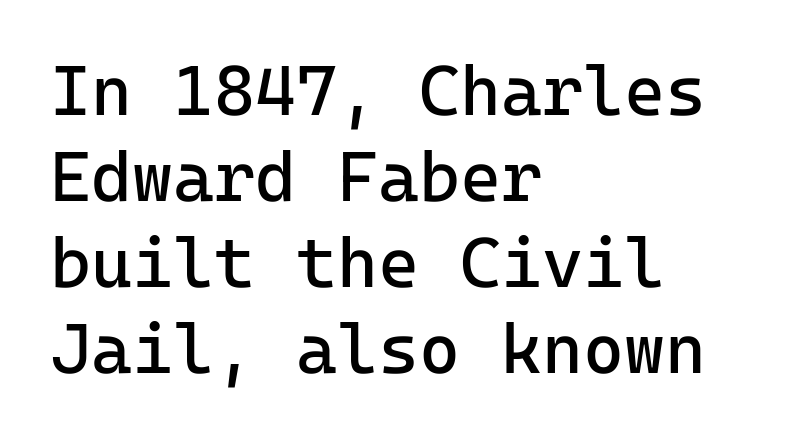
{"serif": "no", "italic": "no", "bold": "no", "weight": "regular", "width": "normal", "stroke_contrast": "low", "x_height": "medium", "monospaced": "yes", "underline": "no", "align": "left", "line_spacing_ratio": 1.23, "letter_spacing": "normal", "letter_spacing_em": 0.0, "glyph_px": 70}
